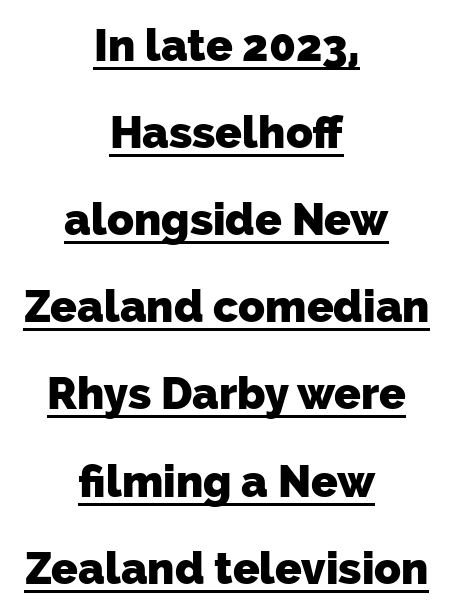
The image shows 44 px heavy sans-serif type; set centered, loose line spacing (1.98x), normal letter spacing, underlined; low stroke contrast and a medium x-height.
